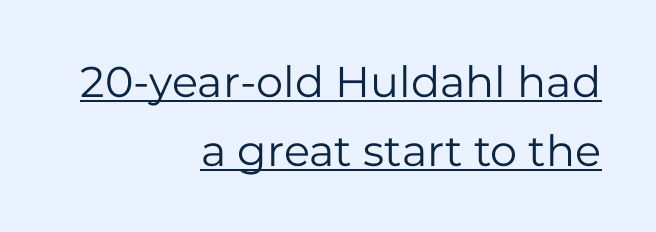
Glyph-to-glyph distance matches everyday printed text. No italicization has been applied; the sample stays upright. Vertical spacing — default. Compared with undecorated copy, this sample adds a rule below the words. Think of a printed novel: that variable character pitch is what you see here.
